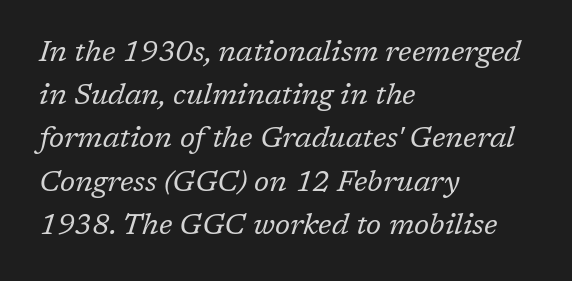
The space directly below the letters is spotless. Is the stroke heavy? The answer is a plain regular-or-lighter. Notice how the stems are inclined rather than vertical — that's the hallmark of italics. In CSS terms this would be text-align: left.
